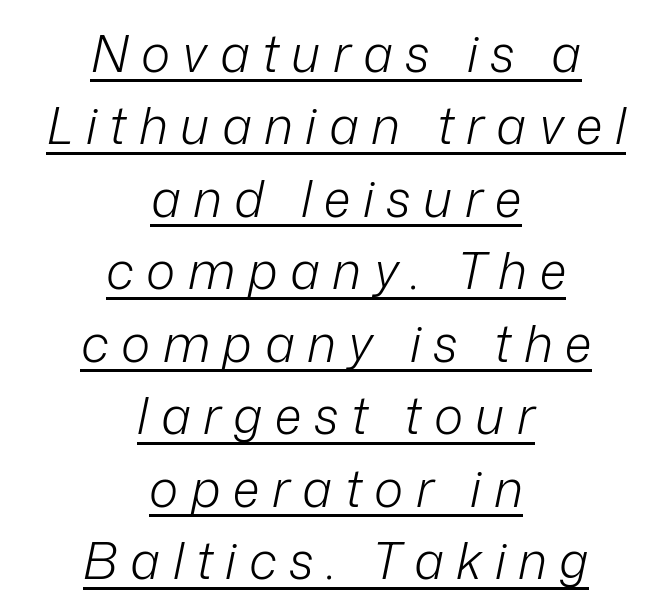
Notice how descenders clear the ascenders below comfortably — that's standard leading. No letter is thick-stroked: the sample isn't bold. Each line of the rendering has a horizontal stroke beneath the glyphs. This is oblique type, the kind used for emphasis or titles. Typeset on center — no edge is straight.
